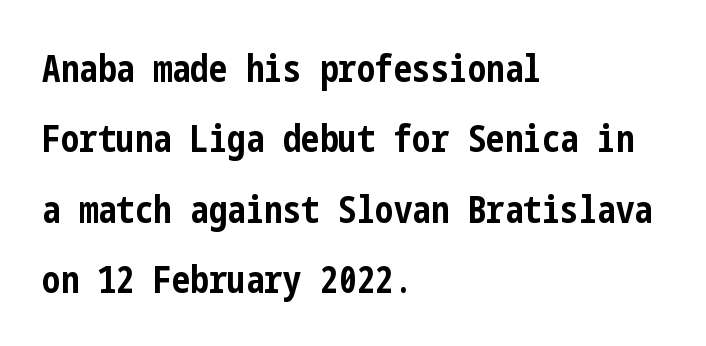
{"serif": "no", "italic": "no", "bold": "yes", "weight": "bold", "width": "condensed", "stroke_contrast": "low", "x_height": "medium", "underline": "no", "align": "left", "line_spacing": "loose", "line_spacing_ratio": 1.9, "letter_spacing": "normal", "letter_spacing_em": 0.0, "glyph_px": 37}
